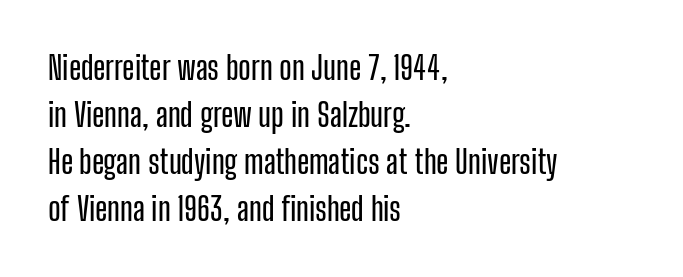
Examine the stroke ends and you'll find no serifs. The line-height multiplier appears to be the usual default. The letters advance in unequal steps, a hallmark of proportional type. Glyph-to-glyph distance matches everyday printed text. Leftover space on each line is placed entirely after the last word.
